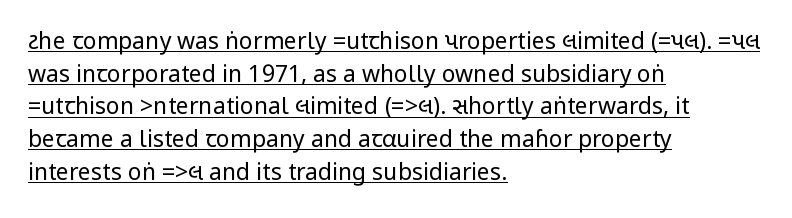
The image shows 23 px text type, upright; set left-aligned, normal line spacing (1.42x), normal letter spacing, underlined.
